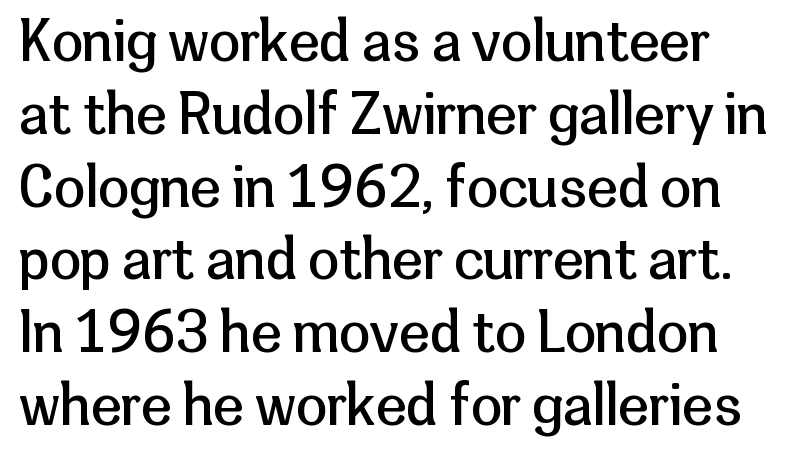
The characters display no serif detailing; their extremities are plain. These lines sit exactly where default settings would place them. The strokes carry an ordinary text weight at most. Note the varied advance widths — an 'i' is clearly narrower than an 'm'. Honestly, the letter spacing is just normal — you wouldn't notice it.
